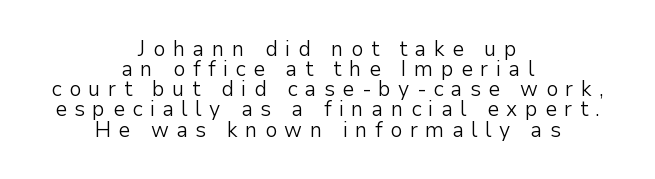
The strokes are not fattened; the text isn't bold. Line spacing here is tight. You could only call the tracking loose — the letters float apart. Which margin do the lines hug? Neither — every line sits in the middle.
